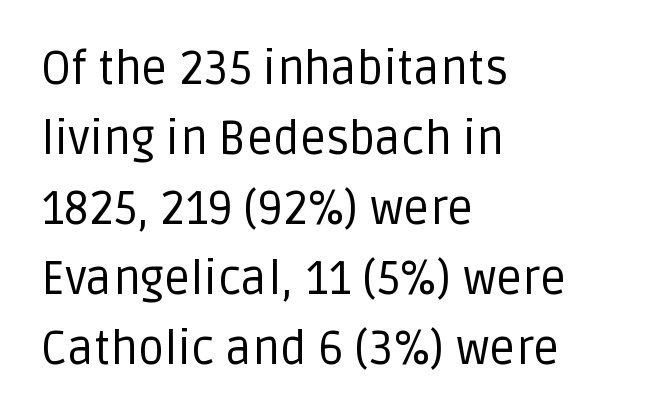
Summary of vertical rhythm: regular, with standard interline spacing. Do the letters lean? They stand straight. One-word summary of the alignment: left. The passage shown is typed in a proportional face where columns would drift. Summary of weight: not heavy and not bold. Examine the stroke ends and you'll find no serifs.
